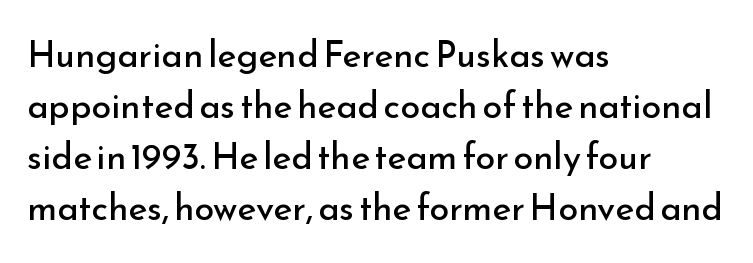
Each row of text sits above clean, open space. The vertical gap from one line to the next is medium. The typeface has the unassuming heft of standard copy or less. Each letter keeps its own natural width here, so spacing adapts to shape.
